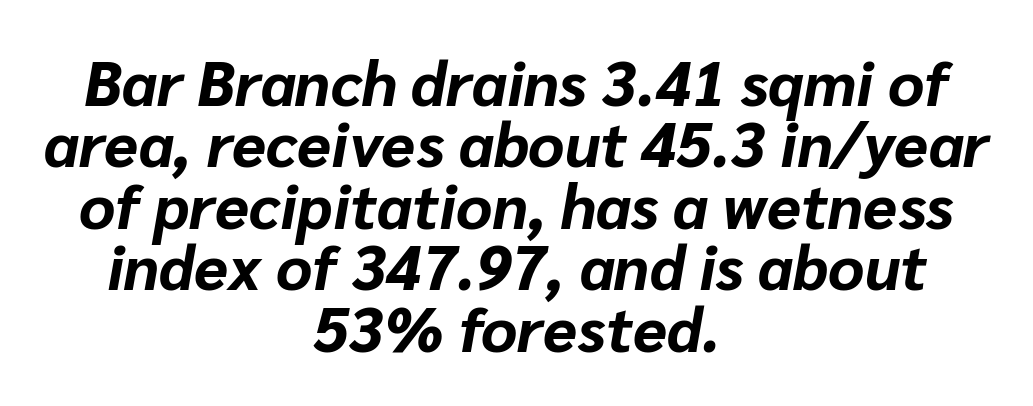
{"italic": "yes", "lean": "right", "slant_degrees": 10, "bold": "yes", "weight": "bold", "width": "normal", "stroke_contrast": "low", "x_height": "medium", "monospaced": "no", "underline": "no", "align": "center", "line_spacing": "tight", "line_spacing_ratio": 0.99, "letter_spacing": "normal", "letter_spacing_em": 0.0, "glyph_px": 62}
